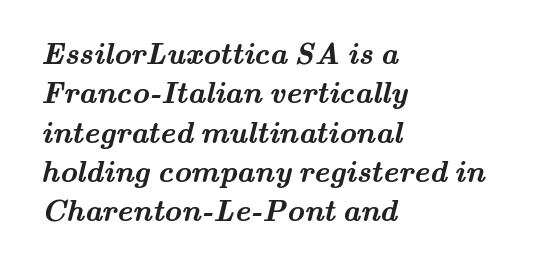
{"serif": "yes", "bold": "yes", "weight": "semibold", "width": "wide", "stroke_contrast": "medium", "x_height": "small", "monospaced": "no", "underline": "no", "align": "left", "line_spacing": "normal", "line_spacing_ratio": 1.31, "letter_spacing": "normal", "letter_spacing_em": 0.0, "glyph_px": 30}
